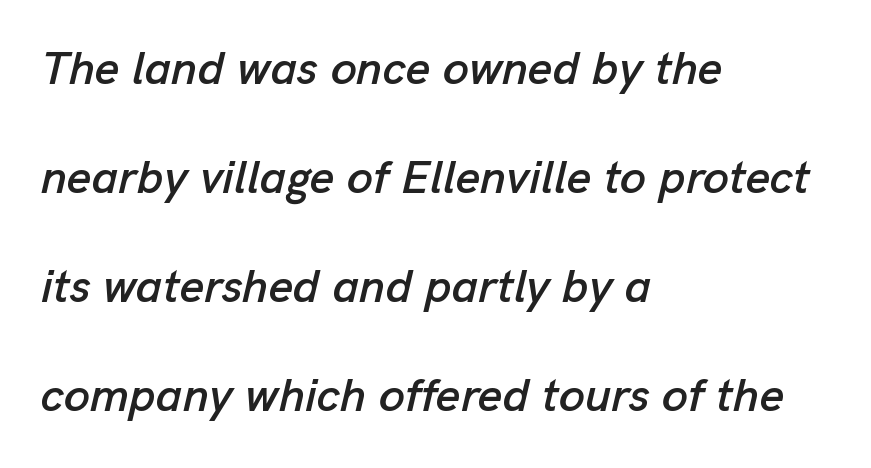
{"italic": "yes", "lean": "right", "slant_degrees": 13, "width": "normal", "stroke_contrast": "low", "x_height": "medium", "monospaced": "no", "underline": "no", "align": "left", "line_spacing": "loose", "line_spacing_ratio": 2.32, "letter_spacing": "normal", "letter_spacing_em": 0.0, "glyph_px": 47}
